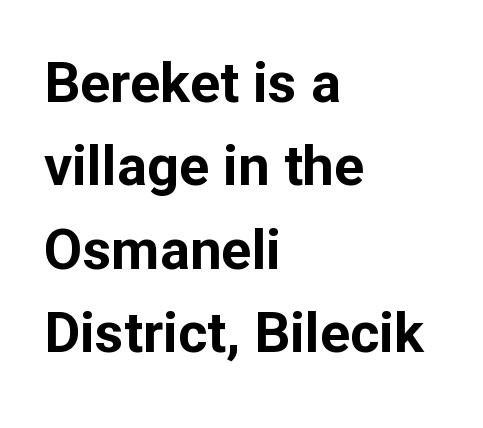
{"serif": "no", "italic": "no", "bold": "yes", "weight": "bold", "width": "normal", "stroke_contrast": "low", "x_height": "medium", "monospaced": "no", "underline": "no", "align": "left", "line_spacing": "normal", "line_spacing_ratio": 1.49, "letter_spacing": "normal", "letter_spacing_em": 0.0, "glyph_px": 56}
